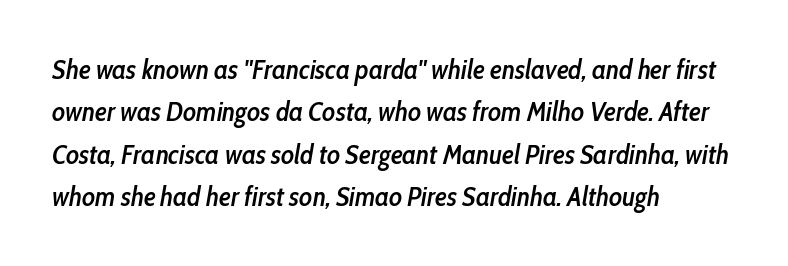
The image shows 27 px text type, italic (leaning right); set left-aligned, normal line spacing (1.57x), normal letter spacing, not underlined.
